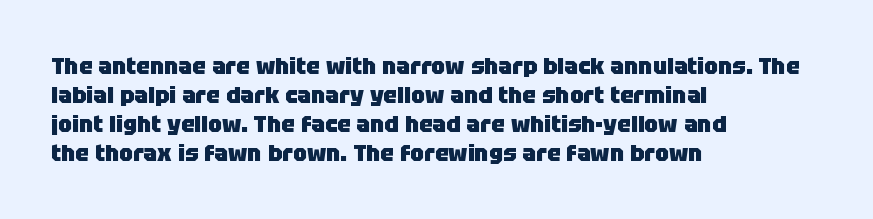
{"italic": "no", "bold": "yes", "underline": "no", "align": "left", "line_spacing": "normal", "line_spacing_ratio": 1.26, "letter_spacing": "normal", "letter_spacing_em": 0.0, "glyph_px": 23}
